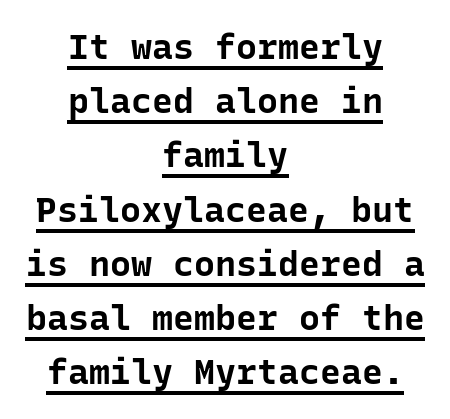
Q: Is the text bold? A: Yes.
Q: Is the text italic (slanted)? A: No, it is upright.
Q: Is the typeface a serif or a sans-serif typeface? A: Sans-serif.
Q: Is the text underlined? A: Yes.
Q: How is the paragraph aligned? A: Centered.
Q: Is the spacing between letters normal or unusually wide? A: Normal.
Q: Is the spacing between lines tight, normal or loose? A: Normal.
Q: Width (condensed, normal, or wide)? A: Normal.
Q: Stroke contrast? A: Low.
Q: x-height? A: Medium.
Q: Monospaced? A: Yes.
